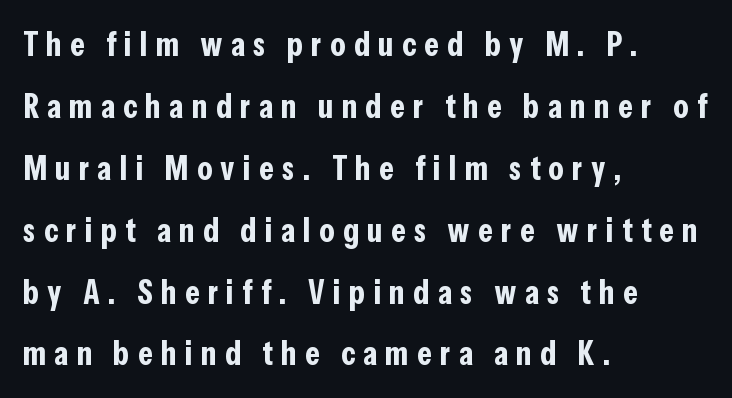
Upright lettering throughout. Tracking value appears strongly positive — letters spread wide. This is sans-serif lettering, the kind often seen on screens and signage. Beneath every word, the page is bare.
